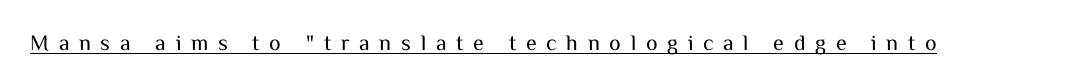
{"italic": "no", "bold": "no", "underline": "yes", "letter_spacing": "wide", "letter_spacing_em": 0.44, "glyph_px": 22}
